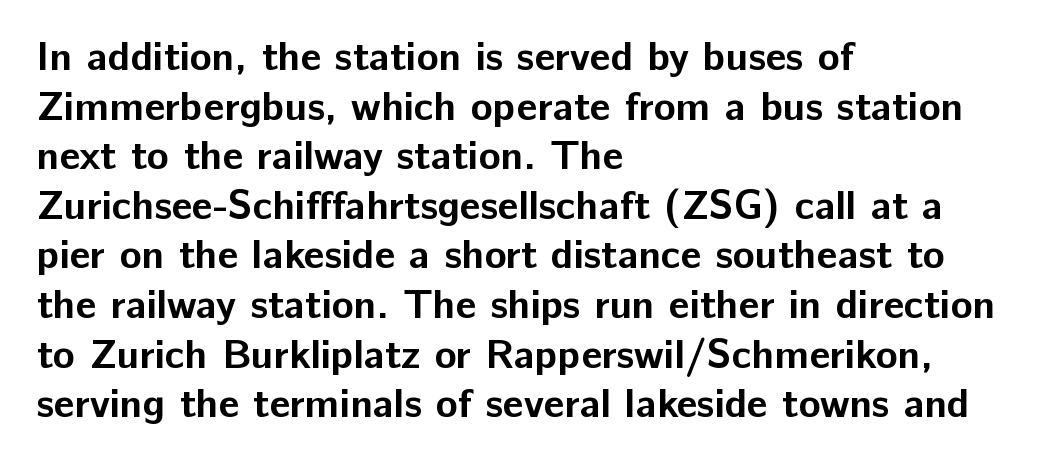
Q: Is the text bold? A: Yes.
Q: Is the text italic (slanted)? A: No, it is upright.
Q: Is the typeface a serif or a sans-serif typeface? A: Sans-serif.
Q: Is the text underlined? A: No.
Q: How is the paragraph aligned? A: Left-aligned.
Q: Is the spacing between letters normal or unusually wide? A: Normal.
Q: Width (condensed, normal, or wide)? A: Normal.
Q: Stroke contrast? A: Low.
Q: x-height? A: Medium.
Q: Monospaced? A: No.
